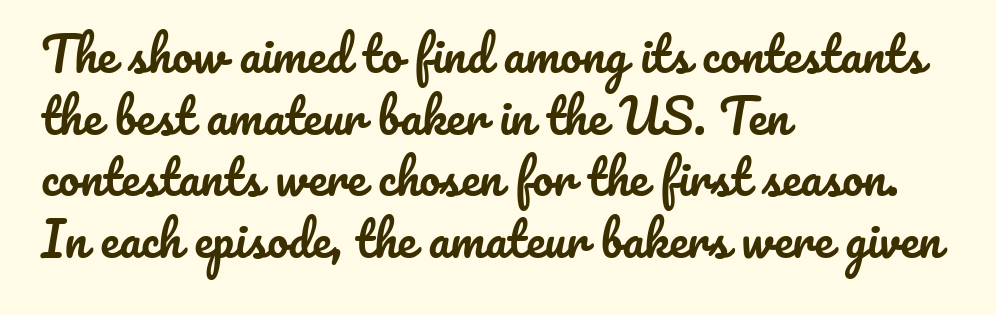
The image shows 47 px text type; set left-aligned, normal line spacing (1.31x), normal letter spacing, not underlined; low stroke contrast and a small x-height.
